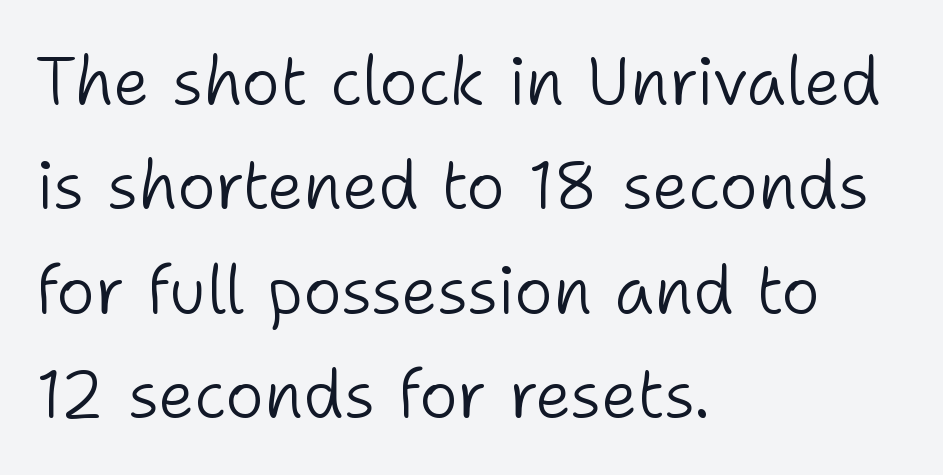
Tracking here is standard; glyphs follow each other at the usual distance. The vertical gap from one line to the next is medium. Descenders hang freely into open space. The lines are quadded left. Observe the absence of serifs on each vertical stroke in this sample. Spacing verdict: proportional, widths tailored to each character.
